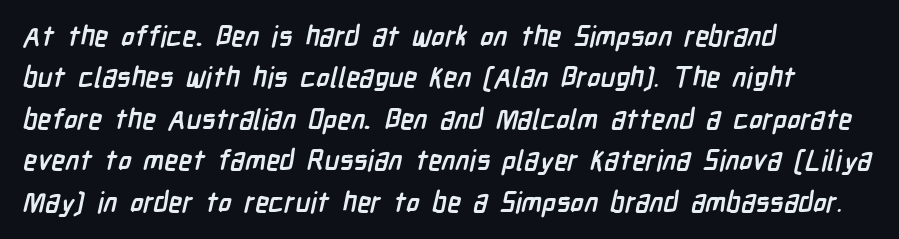
Underlining? Definitely not there. To sum up the face: it is a sans, with no serifs. Honestly, the row spacing looks completely unremarkable. Casual observation: everything's shoved over to the left. The letterforms sit shoulder to shoulder at normal distance. Is this a fixed-width face? No — the glyphs have proportional, varying widths.
